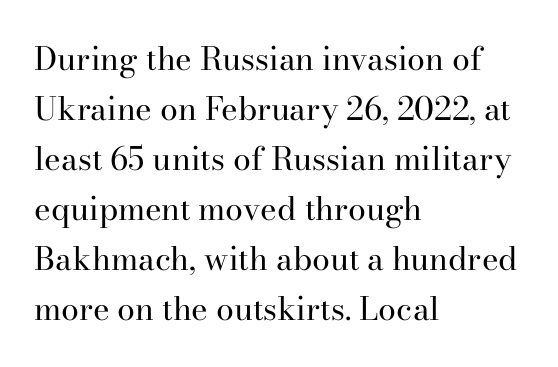
Q: Is the text bold? A: No.
Q: Is the text italic (slanted)? A: No, it is upright.
Q: Is the typeface a serif or a sans-serif typeface? A: Serif.
Q: Is the text underlined? A: No.
Q: How is the paragraph aligned? A: Left-aligned.
Q: Is the spacing between letters normal or unusually wide? A: Normal.
Q: Is the spacing between lines tight, normal or loose? A: Normal.
Q: Width (condensed, normal, or wide)? A: Normal.
Q: Stroke contrast? A: High.
Q: x-height? A: Small.
Q: Monospaced? A: No.
